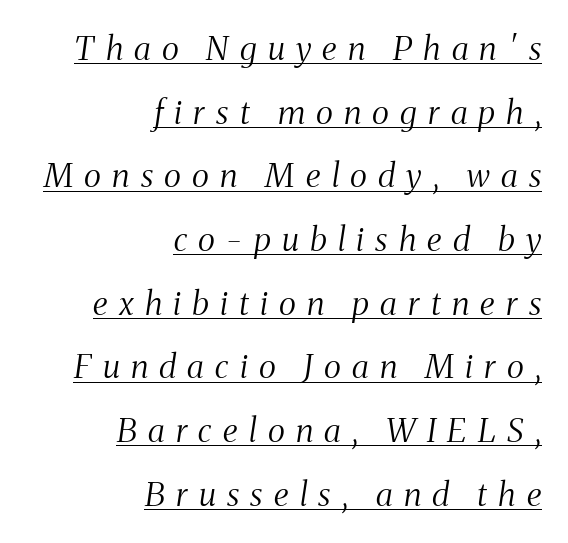
{"serif": "yes", "italic": "yes", "lean": "right", "slant_degrees": 8, "bold": "no", "weight": "light", "width": "condensed", "stroke_contrast": "medium", "x_height": "medium", "monospaced": "no", "underline": "yes", "align": "right", "line_spacing": "loose", "line_spacing_ratio": 1.93, "letter_spacing": "wide", "letter_spacing_em": 0.34, "glyph_px": 33}
